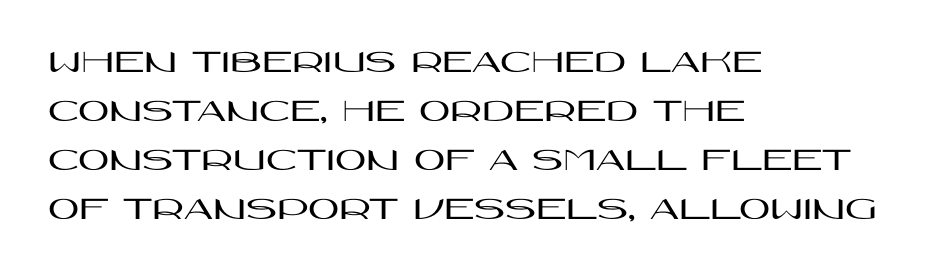
Q: Is the text italic (slanted)? A: No, it is upright.
Q: Is the typeface a serif or a sans-serif typeface? A: Sans-serif.
Q: Is the text underlined? A: No.
Q: How is the paragraph aligned? A: Left-aligned.
Q: Is the spacing between letters normal or unusually wide? A: Normal.
Q: Is the spacing between lines tight, normal or loose? A: Normal.
Q: Width (condensed, normal, or wide)? A: Wide.
Q: Stroke contrast? A: High.
Q: x-height? A: Large.
Q: Monospaced? A: No.
